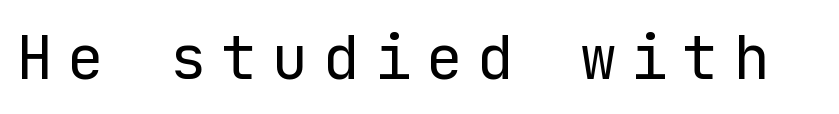
Q: Is the text bold? A: No.
Q: Is the text italic (slanted)? A: No, it is upright.
Q: Is the typeface a serif or a sans-serif typeface? A: Sans-serif.
Q: Is the text underlined? A: No.
Q: Is the spacing between letters normal or unusually wide? A: Unusually wide.
Q: Width (condensed, normal, or wide)? A: Normal.
Q: Stroke contrast? A: Low.
Q: x-height? A: Medium.
